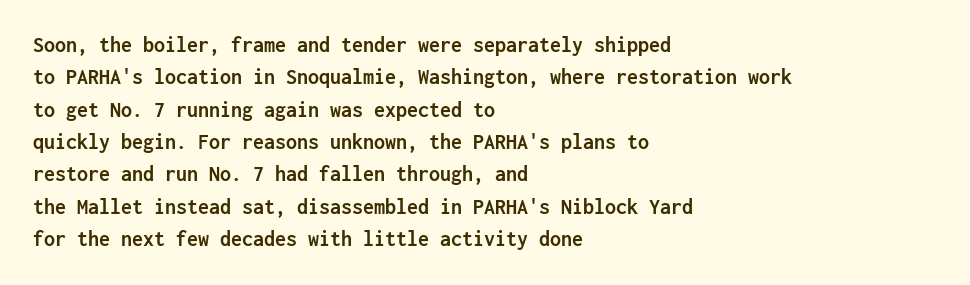
Q: Is the text bold? A: Yes.
Q: Is the text italic (slanted)? A: No, it is upright.
Q: Is the text underlined? A: No.
Q: How is the paragraph aligned? A: Left-aligned.
Q: Is the spacing between letters normal or unusually wide? A: Normal.
Q: Is the spacing between lines tight, normal or loose? A: Normal.
